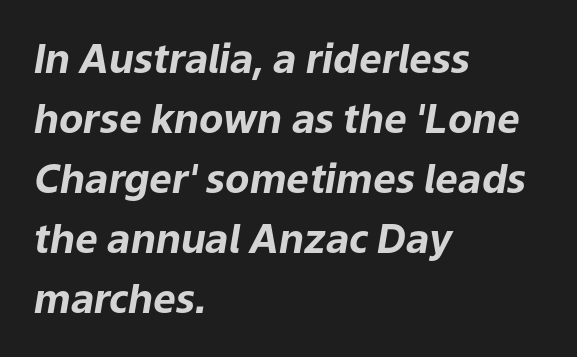
What stands out about the letter spacing? Nothing — it is the standard amount. This sample has the flowing, uneven cadence of proportional lettering. Heft: maximum for text — a bold. The letters are slanted; this is an italic face. Left-aligned paragraph, ragged on the right. The foot of each line stays bare and open.
